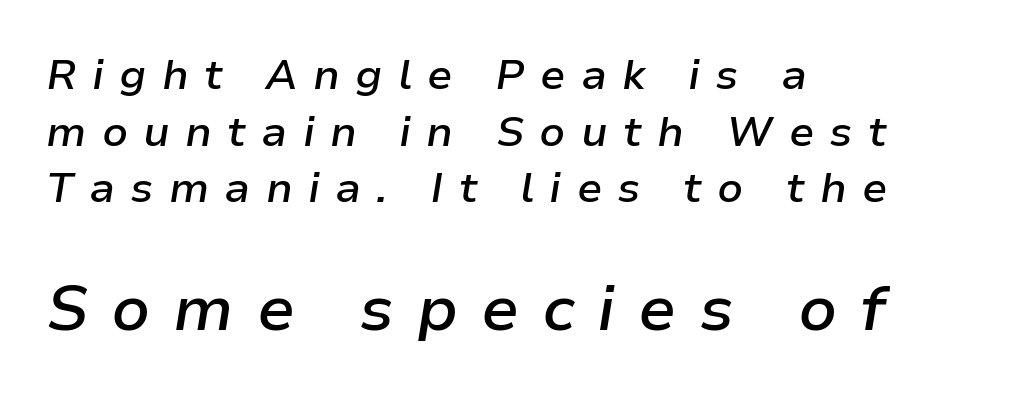
The image shows 63 px semibold type, italic (leaning right); set left-aligned, normal line spacing (1.35x), unusually wide letter spacing (+0.36 em), not underlined; the second (bottom) block is 1.5x larger; low stroke contrast and a medium x-height.
